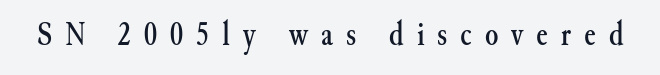
{"serif": "yes", "italic": "no", "width": "normal", "stroke_contrast": "medium", "x_height": "small", "monospaced": "no", "underline": "no", "letter_spacing": "wide", "letter_spacing_em": 0.38, "glyph_px": 34}
